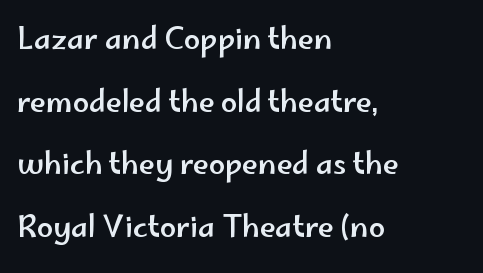
The image shows 29 px wide sans-serif type, upright; set left-aligned, loose line spacing (2.16x), normal letter spacing, not underlined; low stroke contrast and a small x-height.
